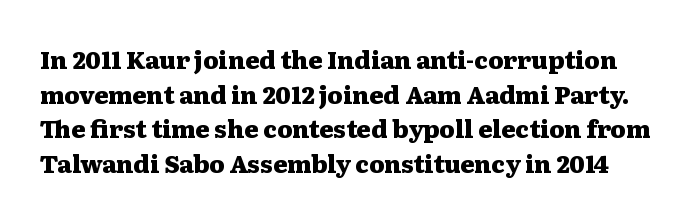
In terms of leading, this rendering sits right in the middle. These lines keep a tight, regular rhythm from letter to letter. The words here are not underlined. The passage shown is emphatically bold. Is there any slant? The stems are plumb.
